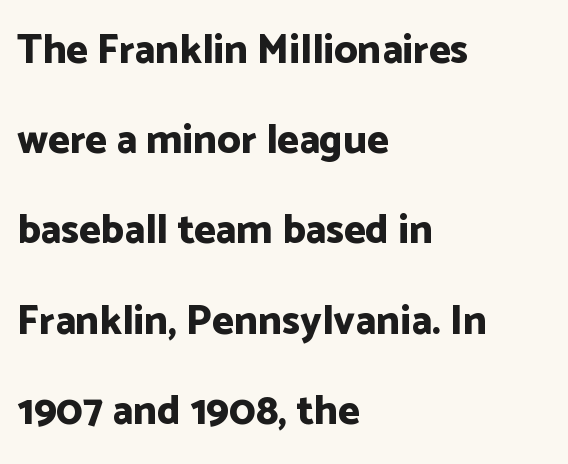
Q: Is the text bold? A: Yes.
Q: Is the text italic (slanted)? A: No, it is upright.
Q: Is the typeface a serif or a sans-serif typeface? A: Sans-serif.
Q: Is the text underlined? A: No.
Q: How is the paragraph aligned? A: Left-aligned.
Q: Is the spacing between letters normal or unusually wide? A: Normal.
Q: Is the spacing between lines tight, normal or loose? A: Loose.
Q: Width (condensed, normal, or wide)? A: Normal.
Q: Stroke contrast? A: Low.
Q: x-height? A: Medium.
Q: Monospaced? A: No.
